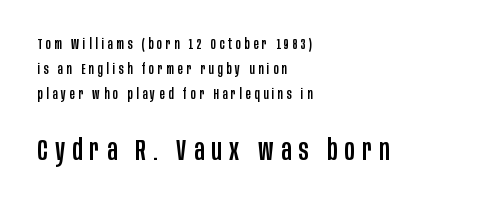
Q: Is the text italic (slanted)? A: No, it is upright.
Q: Is the typeface a serif or a sans-serif typeface? A: Sans-serif.
Q: Is the text underlined? A: No.
Q: How is the paragraph aligned? A: Left-aligned.
Q: Is the spacing between letters normal or unusually wide? A: Unusually wide.
Q: Is the spacing between lines tight, normal or loose? A: Normal.
Q: Which block of text is set in a larger size, the first (top) or the second (bottom)? A: The second (bottom) one.
Q: Width (condensed, normal, or wide)? A: Condensed.
Q: Stroke contrast? A: Low.
Q: x-height? A: Large.
Q: Monospaced? A: No.
